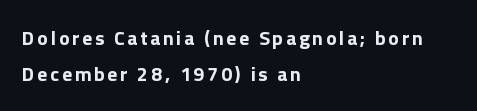
Compared with a centered layout, this one pins lines to the left instead. The face used here has the dense, thick strokes of a bold. Beneath every word, the page is bare. The typography opts for an upright posture over an oblique one.
